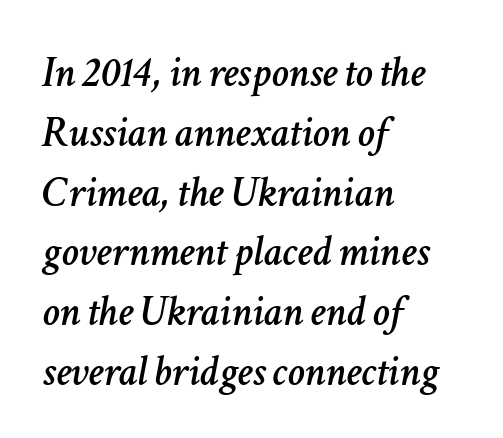
{"italic": "yes", "lean": "right", "slant_degrees": 11, "width": "normal", "stroke_contrast": "low", "x_height": "medium", "monospaced": "no", "underline": "no", "align": "left", "line_spacing": "normal", "line_spacing_ratio": 1.39, "letter_spacing": "normal", "letter_spacing_em": 0.0, "glyph_px": 43}
